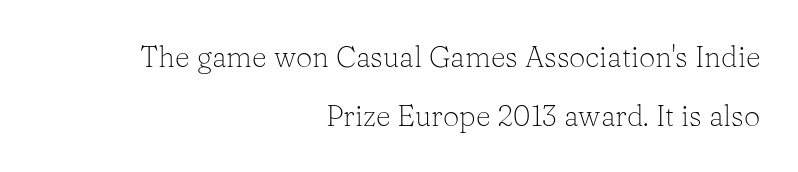
The image shows 29 px light serif type, upright; set right-aligned, loose line spacing (2.02x), normal letter spacing, not underlined; low stroke contrast and a medium x-height.
